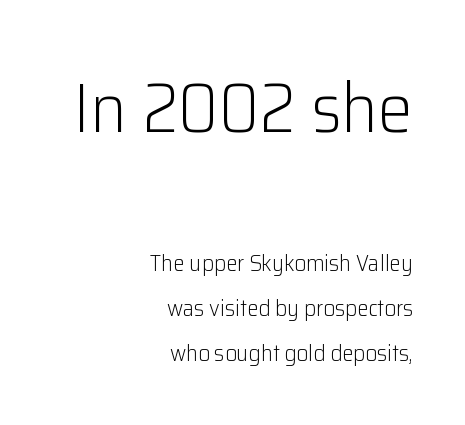
The image shows 70 px light sans-serif type, upright; set right-aligned, loose line spacing (1.95x), normal letter spacing, not underlined; the first (top) block is 3.04x larger; low stroke contrast and a medium x-height.
